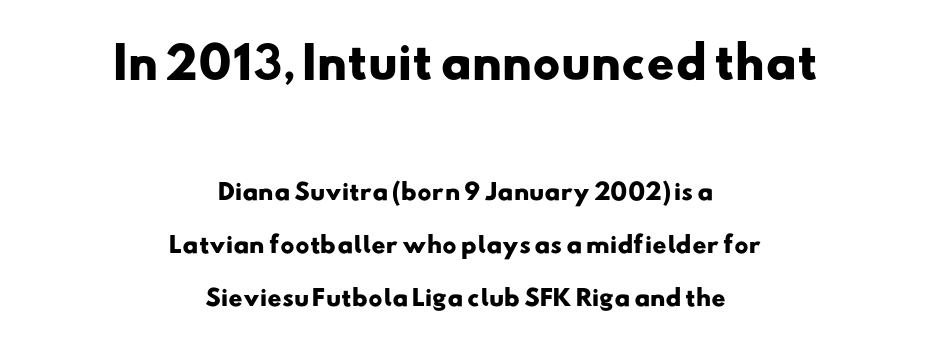
The compositor balanced each line on the midline. The gaps between neighbouring characters are ordinary and unremarkable. The characters display no serif detailing; their extremities are plain. Rows of type keep a wide berth in the vertical direction.
